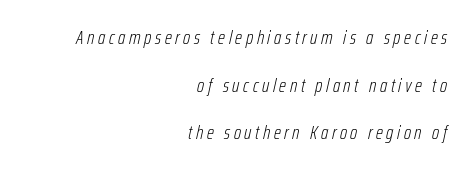
Q: Is the text bold? A: No.
Q: Is the text italic (slanted)? A: Yes, it leans right by about 12 degrees.
Q: Is the text underlined? A: No.
Q: How is the paragraph aligned? A: Right-aligned.
Q: Is the spacing between lines tight, normal or loose? A: Loose.
